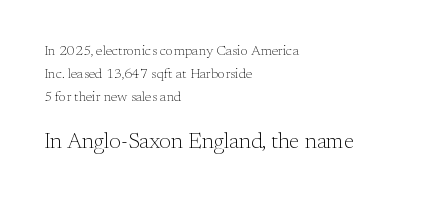
Observe the ordinary spacing: letters are neighbours, not strangers. This rendering features lettering with no underline. Italic? Not at all — the glyphs are vertical. Is there much room between lines? A standard amount, neither cramped nor airy. The strokes are not fattened; the text isn't bold. Here the second block reads like a headline and the first like body copy.
